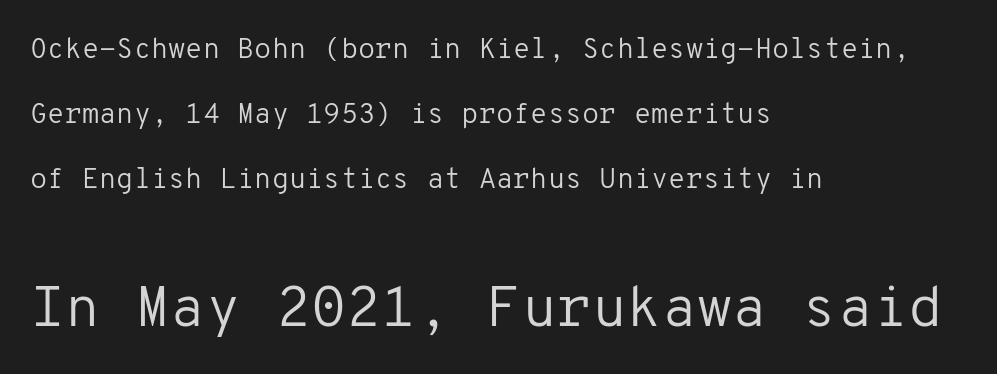
The image shows 57 px regular-weight sans-serif type, upright, monospaced; set left-aligned, loose line spacing (2.32x), normal letter spacing, not underlined; the second (bottom) block is 2.04x larger; low stroke contrast and a medium x-height.
